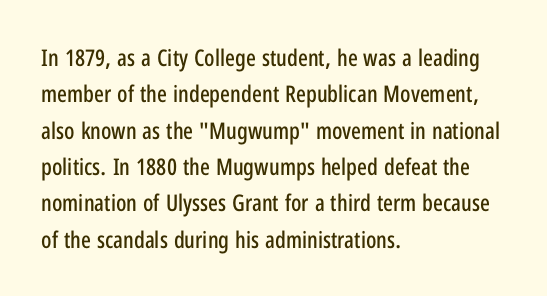
The image shows 23 px text type, upright; set left-aligned, normal line spacing (1.58x), normal letter spacing, not underlined.
